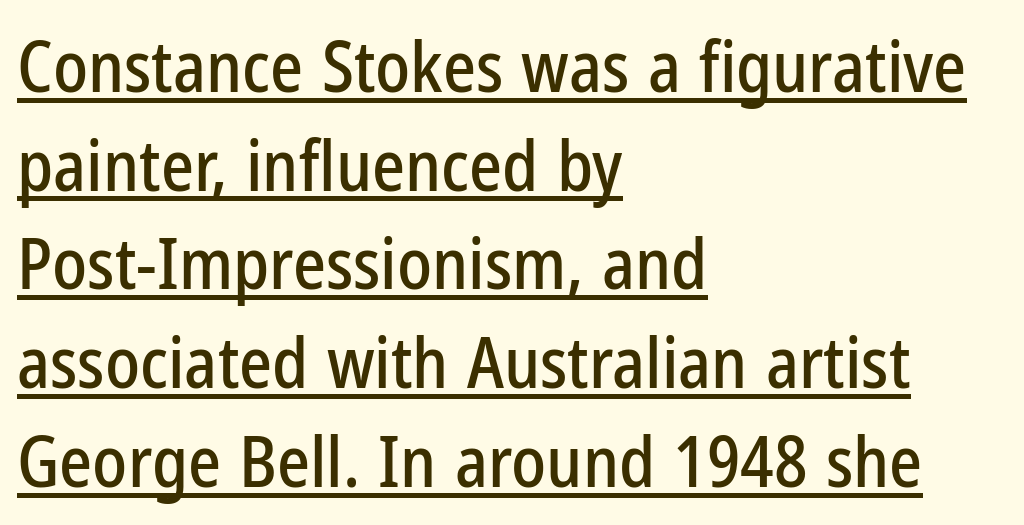
Somebody hit Ctrl+U on this one — the words are underlined. Each new line begins a customary step beneath the previous one. This sample uses plain, unmodified letter spacing. If you drew a ruler down the left edge, every line would touch it. The rendering shows plain stroke endings on the letterforms — a sans-serif design.
